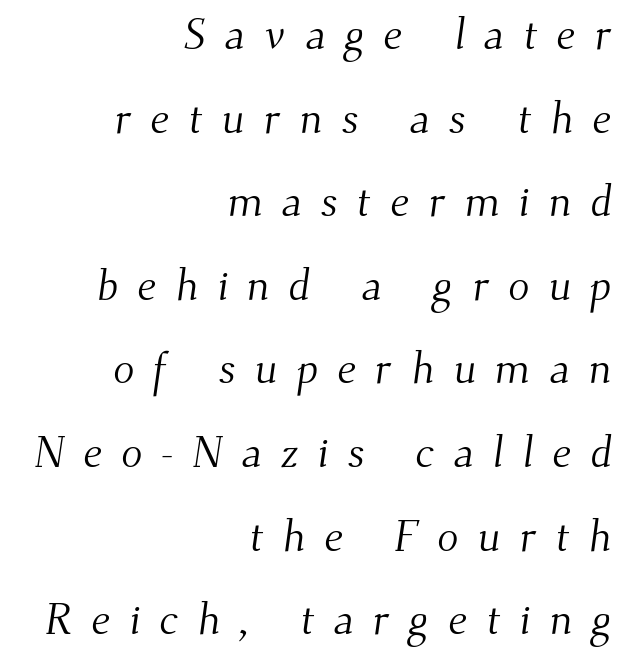
Q: Is the text bold? A: No.
Q: Is the typeface a serif or a sans-serif typeface? A: Serif.
Q: Is the text underlined? A: No.
Q: How is the paragraph aligned? A: Right-aligned.
Q: Is the spacing between letters normal or unusually wide? A: Unusually wide.
Q: Is the spacing between lines tight, normal or loose? A: Loose.
Q: Width (condensed, normal, or wide)? A: Normal.
Q: Stroke contrast? A: Medium.
Q: x-height? A: Small.
Q: Monospaced? A: No.
